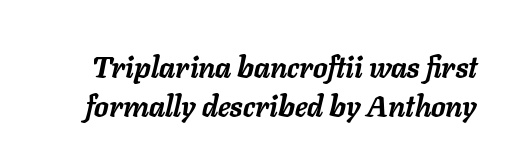
{"italic": "yes", "lean": "right", "slant_degrees": 11, "bold": "yes", "weight": "semibold", "width": "normal", "stroke_contrast": "low", "x_height": "medium", "monospaced": "no", "underline": "no", "line_spacing": "normal", "line_spacing_ratio": 1.35, "letter_spacing": "normal", "letter_spacing_em": 0.0, "glyph_px": 29}
